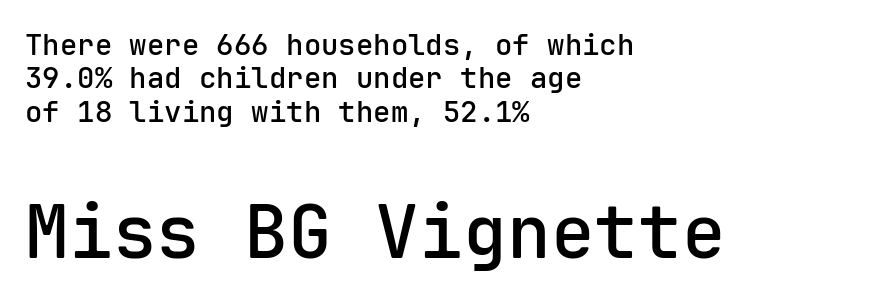
The image shows 73 px semibold sans-serif type, upright, monospaced; set left-aligned, tight line spacing (1.15x), normal letter spacing, not underlined; the second (bottom) block is 2.52x larger; low stroke contrast and a medium x-height.
